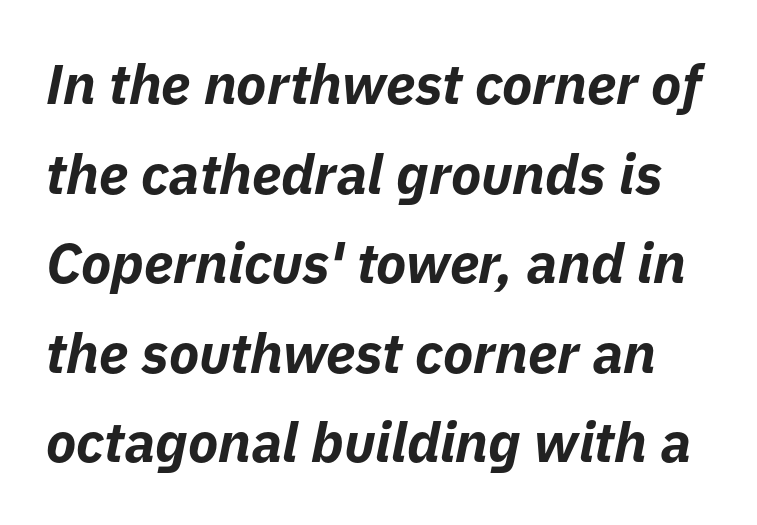
{"italic": "yes", "lean": "right", "slant_degrees": 11, "bold": "yes", "weight": "bold", "width": "normal", "stroke_contrast": "low", "x_height": "medium", "monospaced": "no", "underline": "no", "line_spacing": "normal", "line_spacing_ratio": 1.6, "letter_spacing": "normal", "letter_spacing_em": 0.0, "glyph_px": 56}
